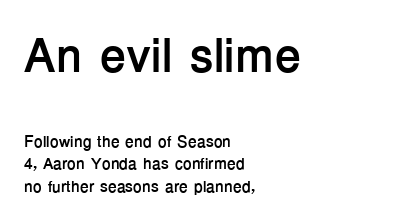
{"serif": "no", "italic": "no", "bold": "yes", "weight": "semibold", "width": "normal", "stroke_contrast": "low", "x_height": "medium", "monospaced": "no", "underline": "no", "align": "left", "line_spacing": "normal", "line_spacing_ratio": 1.42, "letter_spacing": "normal", "letter_spacing_em": 0.0, "larger_block": "first", "size_ratio": 3.0, "glyph_px": 48}
